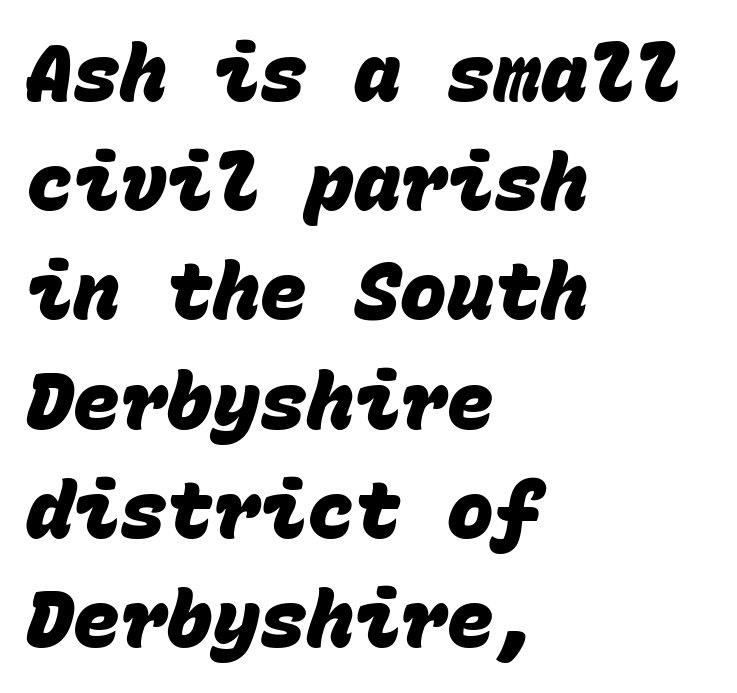
This rendering uses left alignment, leaving the right contour irregular. Every character here occupies the same horizontal width, giving the sample a typewriter-like rhythm. Nothing sits at the stroke ends, so this counts as sans-serif. Quick note: underline off. Leading: standard.
